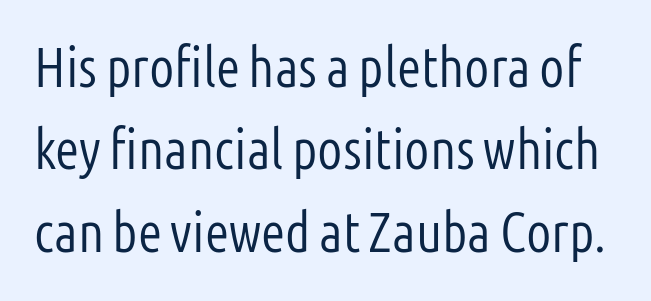
Q: Is the text bold? A: No.
Q: Is the text italic (slanted)? A: No, it is upright.
Q: Is the typeface a serif or a sans-serif typeface? A: Sans-serif.
Q: Is the text underlined? A: No.
Q: Is the spacing between letters normal or unusually wide? A: Normal.
Q: Is the spacing between lines tight, normal or loose? A: Normal.
Q: Width (condensed, normal, or wide)? A: Condensed.
Q: Stroke contrast? A: Low.
Q: x-height? A: Medium.
Q: Monospaced? A: No.
